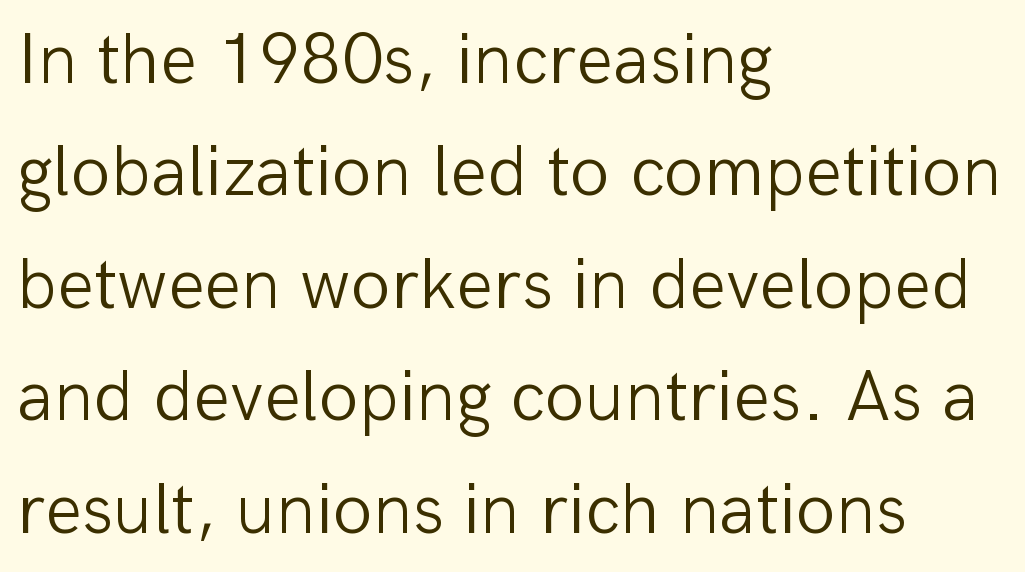
Q: Is the text bold? A: No.
Q: Is the text italic (slanted)? A: No, it is upright.
Q: Is the typeface a serif or a sans-serif typeface? A: Sans-serif.
Q: Is the text underlined? A: No.
Q: How is the paragraph aligned? A: Left-aligned.
Q: Is the spacing between letters normal or unusually wide? A: Normal.
Q: Is the spacing between lines tight, normal or loose? A: Normal.
Q: Width (condensed, normal, or wide)? A: Normal.
Q: Stroke contrast? A: Low.
Q: x-height? A: Medium.
Q: Monospaced? A: No.
